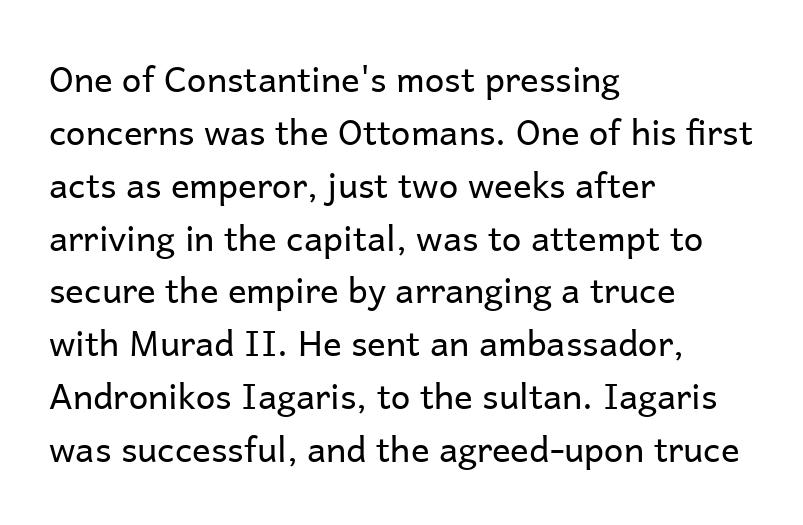
The font sits on the lighter half of the weight spectrum, regular included. Do the characters align in a grid? No, the font is proportional. Regarding serifs, this sample does without them. Notice how the passage keeps a crisp vertical edge on the left only.
